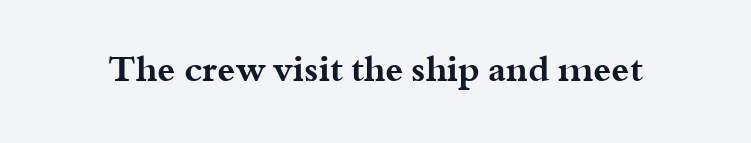
In terms of letterform style, serifs are clearly present. Nobody drew a line under any word here. These lines are rendered in a variable-pitch font. The horizontal fit of the characters is conventional and even. This is heavy type, rendered in bold.
